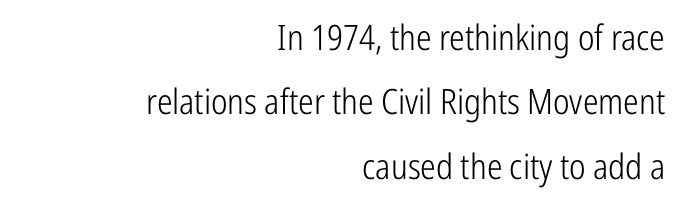
{"serif": "no", "italic": "no", "bold": "no", "weight": "light", "width": "condensed", "stroke_contrast": "low", "x_height": "medium", "monospaced": "no", "underline": "no", "align": "right", "line_spacing_ratio": 1.84, "letter_spacing": "normal", "letter_spacing_em": 0.0, "glyph_px": 35}
